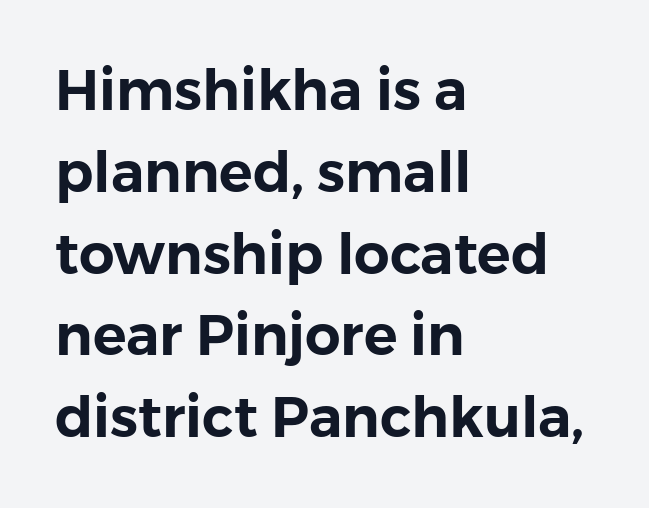
The image shows 56 px sans-serif type, upright; set left-aligned, normal line spacing (1.46x), normal letter spacing, not underlined; low stroke contrast and a medium x-height.
